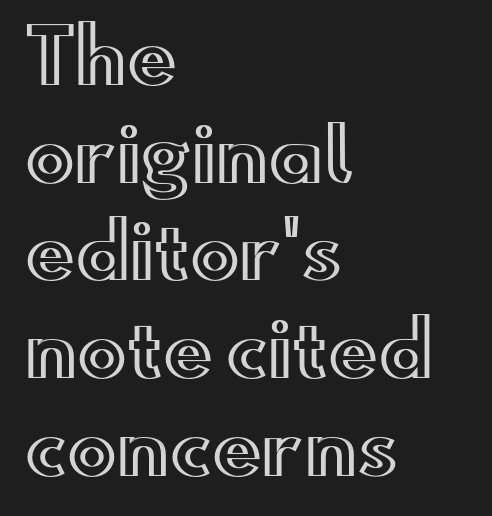
{"italic": "no", "width": "wide", "x_height": "small", "monospaced": "no", "underline": "no", "align": "left", "line_spacing": "normal", "line_spacing_ratio": 1.32, "letter_spacing": "normal", "letter_spacing_em": 0.0, "glyph_px": 74}
